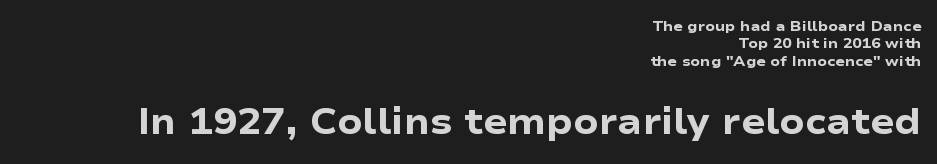
Nothing sits at the stroke ends, so this counts as sans-serif. Check under the words: just untouched page. The rendering anchors every line to the right-hand side. In terms of posture, this sample is upright. Heavy, bold letterforms. If you squint, the bottom block still reads clearly — it's the larger of the two.
